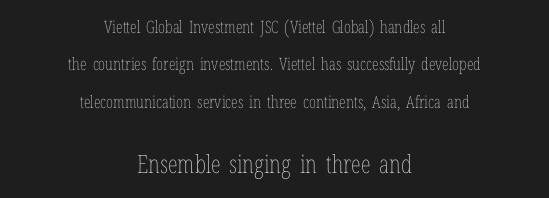
Q: Is the text bold? A: No.
Q: Is the text italic (slanted)? A: No, it is upright.
Q: Is the text underlined? A: No.
Q: How is the paragraph aligned? A: Centered.
Q: Is the spacing between letters normal or unusually wide? A: Normal.
Q: Is the spacing between lines tight, normal or loose? A: Loose.
Q: Which block of text is set in a larger size, the first (top) or the second (bottom)? A: The second (bottom) one.
